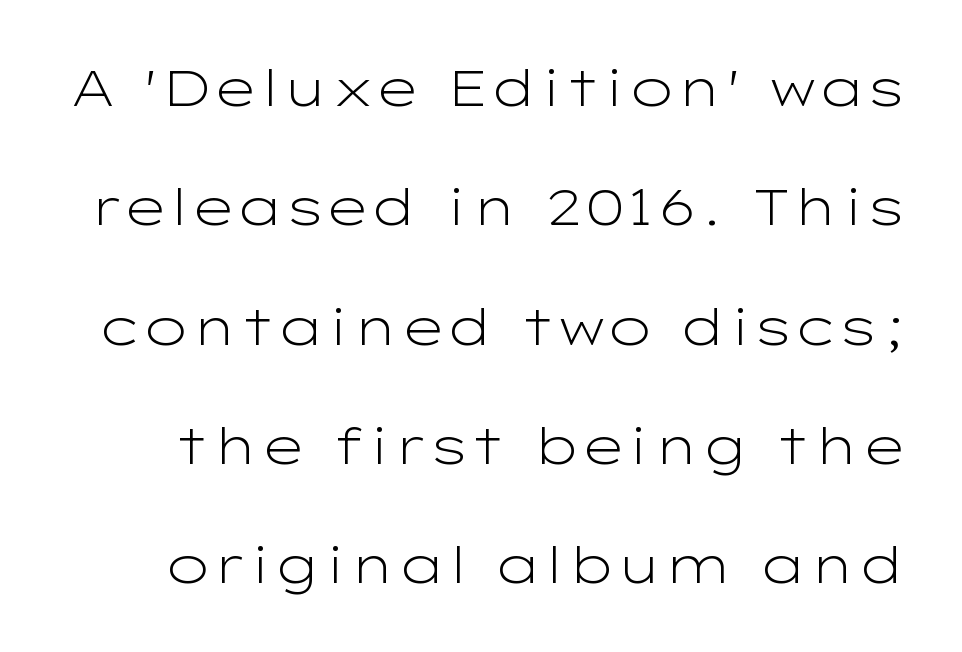
Q: Is the text bold? A: No.
Q: Is the text italic (slanted)? A: No, it is upright.
Q: Is the typeface a serif or a sans-serif typeface? A: Sans-serif.
Q: Is the text underlined? A: No.
Q: Is the spacing between letters normal or unusually wide? A: Normal.
Q: Is the spacing between lines tight, normal or loose? A: Loose.
Q: Width (condensed, normal, or wide)? A: Wide.
Q: Stroke contrast? A: Low.
Q: x-height? A: Medium.
Q: Monospaced? A: No.
